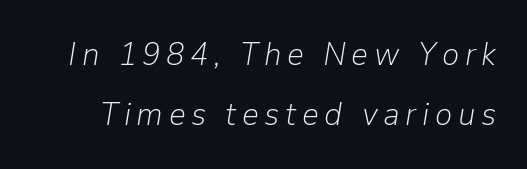
Q: Is the text bold? A: No.
Q: Is the text italic (slanted)? A: Yes, it leans right by about 9 degrees.
Q: Is the text underlined? A: No.
Q: Width (condensed, normal, or wide)? A: Normal.
Q: Stroke contrast? A: Low.
Q: x-height? A: Medium.
Q: Monospaced? A: No.
